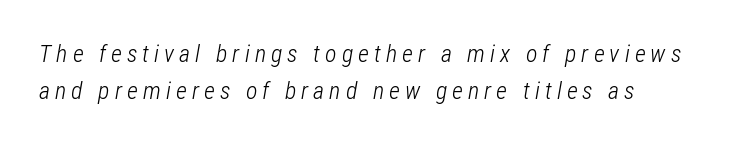
The image shows 24 px text type, italic (leaning right); set normal line spacing (1.56x), unusually wide letter spacing (+0.21 em), not underlined.
